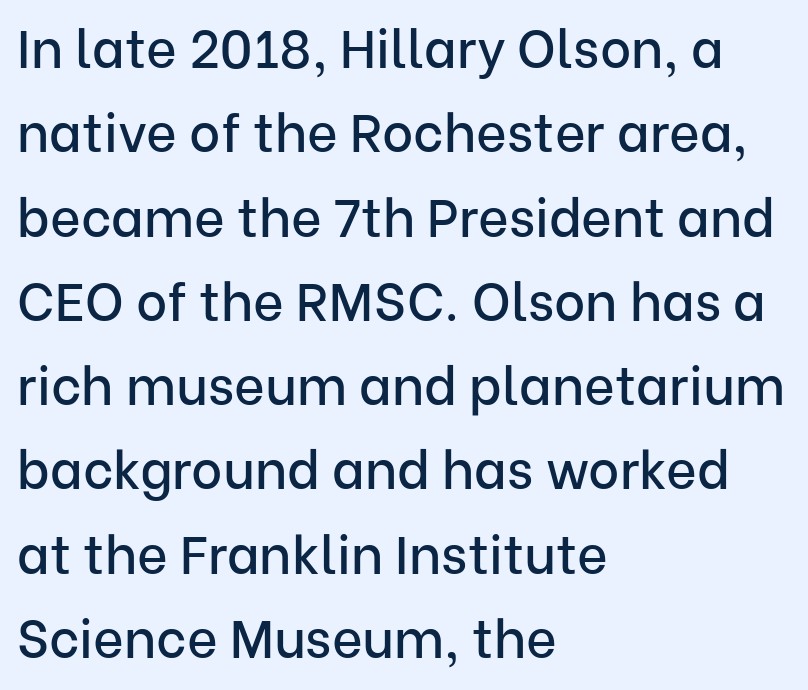
Words appear dense and cohesive because spacing is normal. Interline gaps are of average width in this sample. Only glyphs here, with clear space below each row. Ordinary non-slanted type is in use. This sample is left-justified, so line endings fall wherever the words run out.
